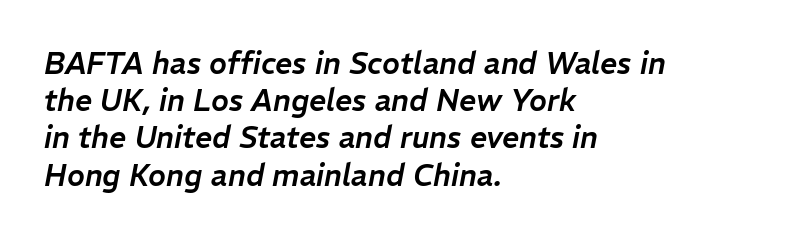
{"italic": "yes", "lean": "right", "slant_degrees": 11, "width": "normal", "stroke_contrast": "low", "x_height": "medium", "monospaced": "no", "underline": "no", "align": "left", "line_spacing_ratio": 1.24, "letter_spacing": "normal", "letter_spacing_em": 0.0, "glyph_px": 30}
